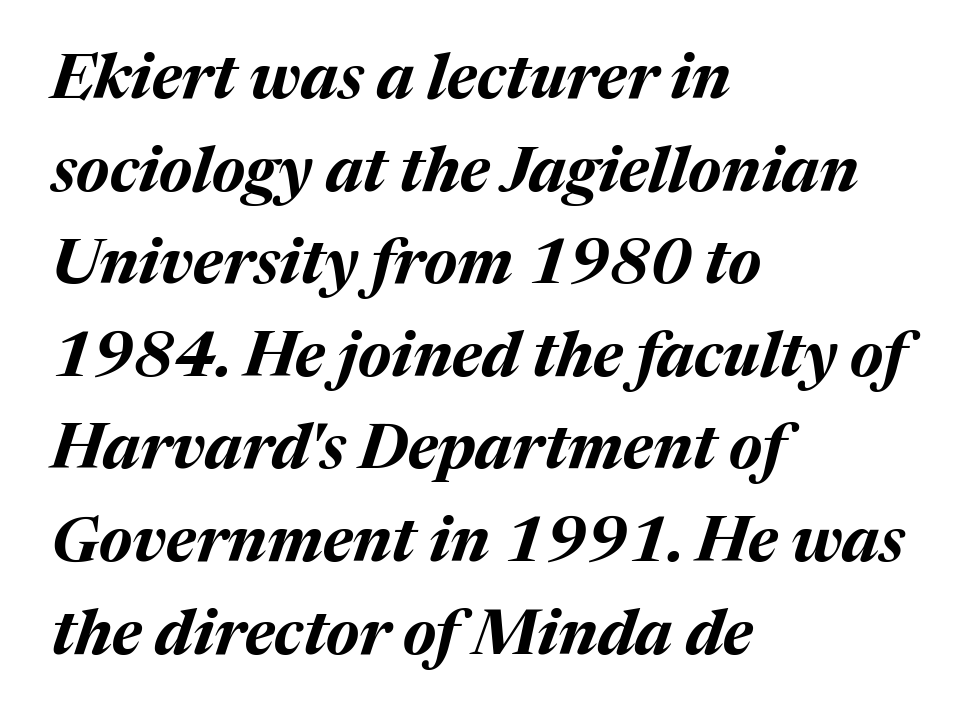
Whoever set this chose a conventional vertical rhythm. The lines in this sample share a left origin and differ only in where they stop. There's an unmistakable incline to the writing here. Weight check: bold — yes, fully.
